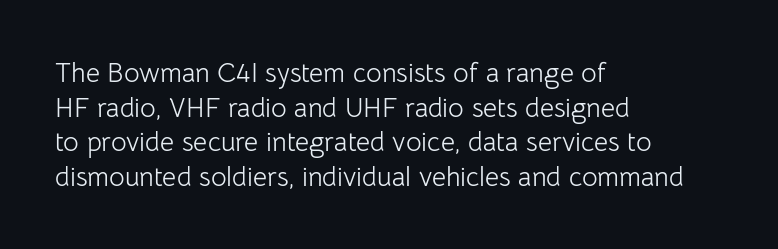
The block of text has a typical density, with ordinary space between rows. Which margin do the lines hug? The left one — the right edge is uneven. The space directly below the letters is spotless. This is the regular roman posture of the typeface. Does extra space separate the letters? No, they use regular spacing.
